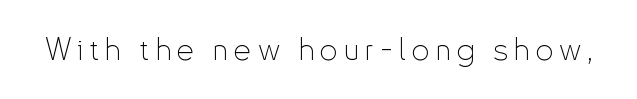
The image shows 31 px thin, condensed sans-serif type, upright; set unusually wide letter spacing (+0.2 em), not underlined; low stroke contrast and a small x-height.
